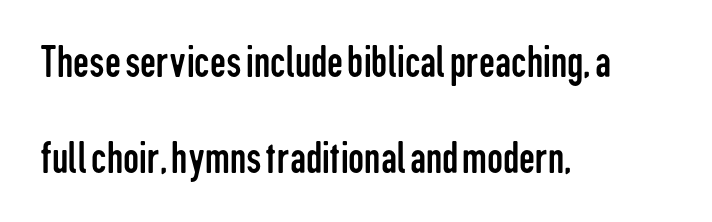
The image shows 45 px regular-weight, condensed sans-serif type, upright; set left-aligned, loose line spacing (2.14x), normal letter spacing, not underlined; low stroke contrast and a medium x-height.
